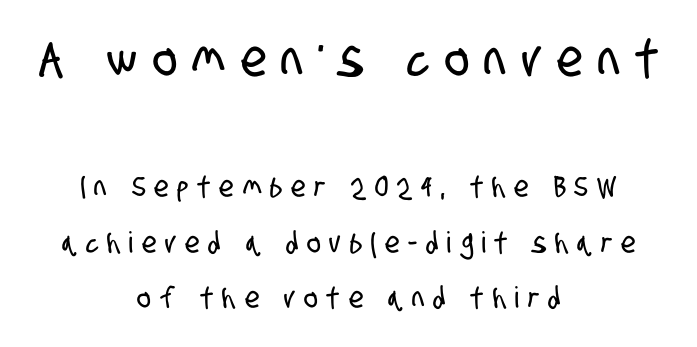
Observe the wide spacing: letters keep a clear distance from each other. Typographically, this falls in the sans-serif category. Typesetter's note — upper block bumped up in size, lower block left smaller. A centered setting, common on invitations and titles, is used for this passage.
